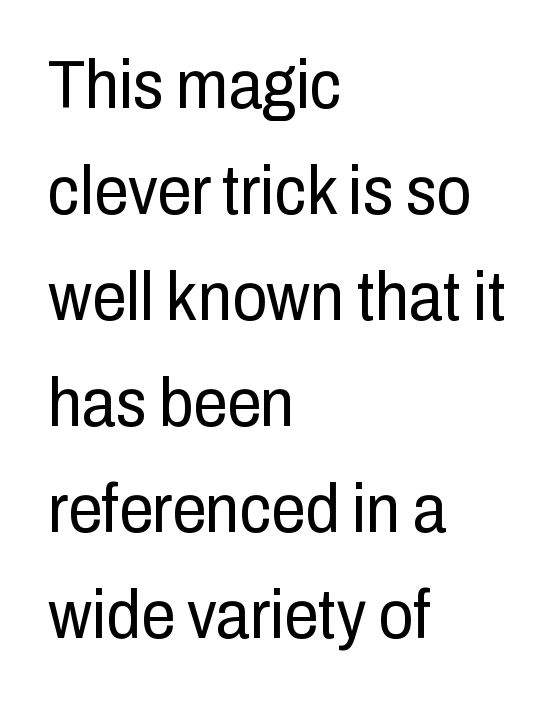
Ink coverage per letter is moderate at most. Tracking here is standard; glyphs follow each other at the usual distance. Is this a fixed-width face? No — the glyphs have proportional, varying widths. Posture: straight, roman, zero tilt. Examine the stroke ends and you'll find no serifs.
